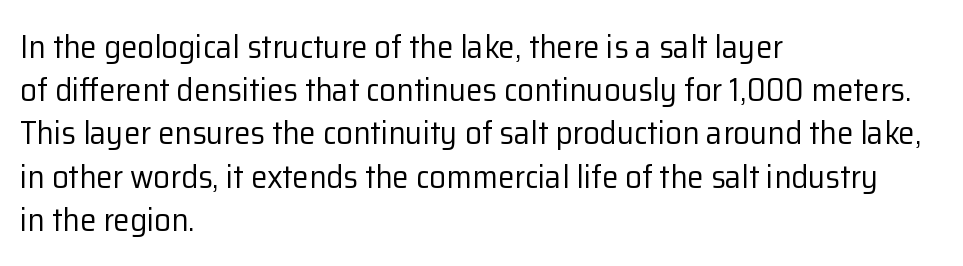
The letters sit at their default tracking, neither squeezed nor spread. Notice how the stems are strictly vertical — no italics here. The lines sit at an ordinary, default distance from one another. Is this a fixed-width face? No — the glyphs have proportional, varying widths.
